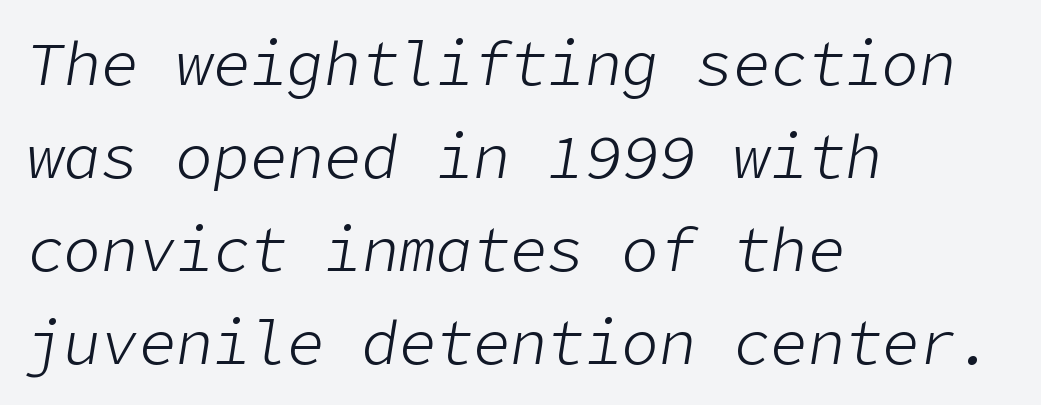
The image shows 62 px light type, italic (leaning right); set left-aligned, normal line spacing (1.5x), normal letter spacing, not underlined; low stroke contrast and a medium x-height.
